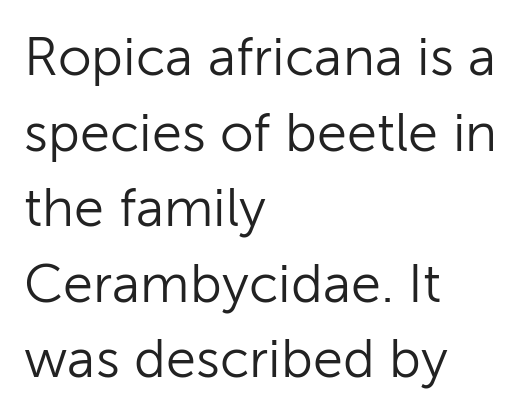
Q: Is the text bold? A: No.
Q: Is the text italic (slanted)? A: No, it is upright.
Q: Is the typeface a serif or a sans-serif typeface? A: Sans-serif.
Q: Is the text underlined? A: No.
Q: How is the paragraph aligned? A: Left-aligned.
Q: Is the spacing between letters normal or unusually wide? A: Normal.
Q: Is the spacing between lines tight, normal or loose? A: Normal.
Q: Width (condensed, normal, or wide)? A: Normal.
Q: Stroke contrast? A: Low.
Q: x-height? A: Medium.
Q: Monospaced? A: No.
